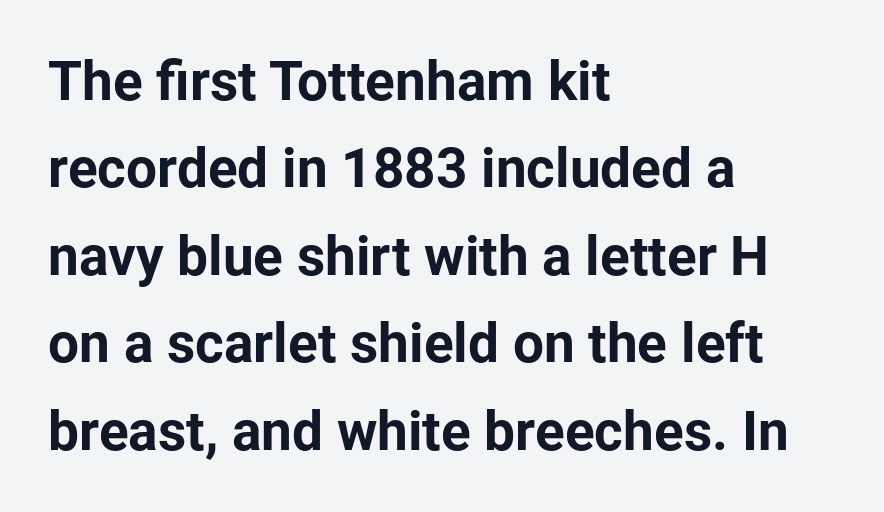
The image shows 55 px bold sans-serif type, upright; set left-aligned, normal line spacing (1.59x), normal letter spacing, not underlined; low stroke contrast and a medium x-height.
